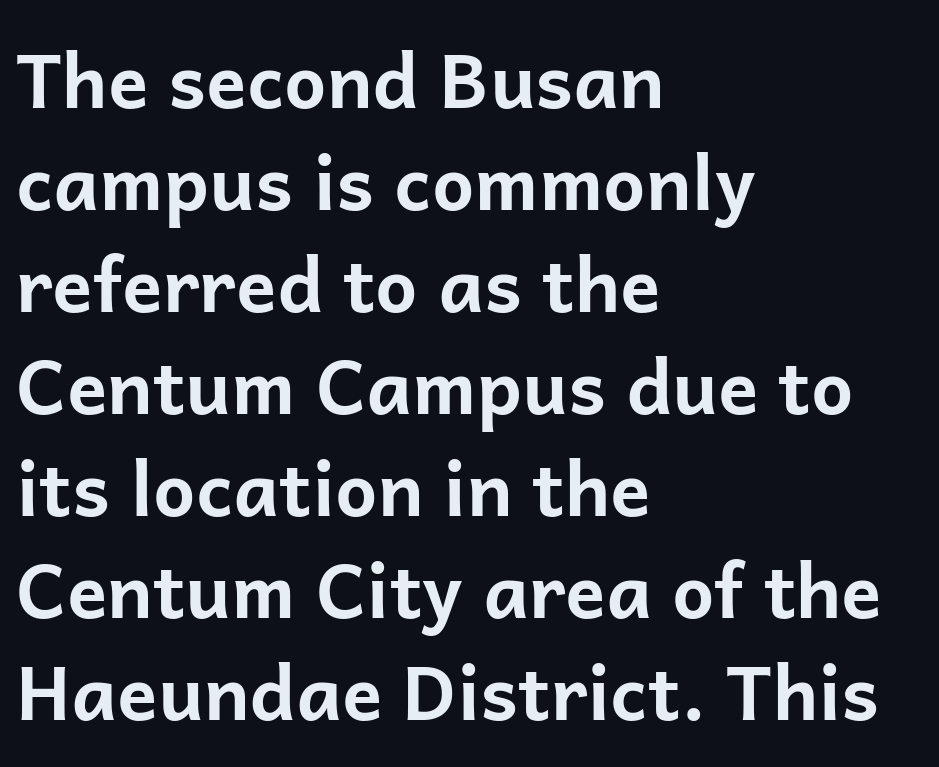
Q: Is the text bold? A: Yes.
Q: Is the text italic (slanted)? A: No, it is upright.
Q: Is the typeface a serif or a sans-serif typeface? A: Sans-serif.
Q: Is the text underlined? A: No.
Q: How is the paragraph aligned? A: Left-aligned.
Q: Is the spacing between letters normal or unusually wide? A: Normal.
Q: Is the spacing between lines tight, normal or loose? A: Normal.
Q: Width (condensed, normal, or wide)? A: Normal.
Q: Stroke contrast? A: Low.
Q: x-height? A: Medium.
Q: Monospaced? A: No.
